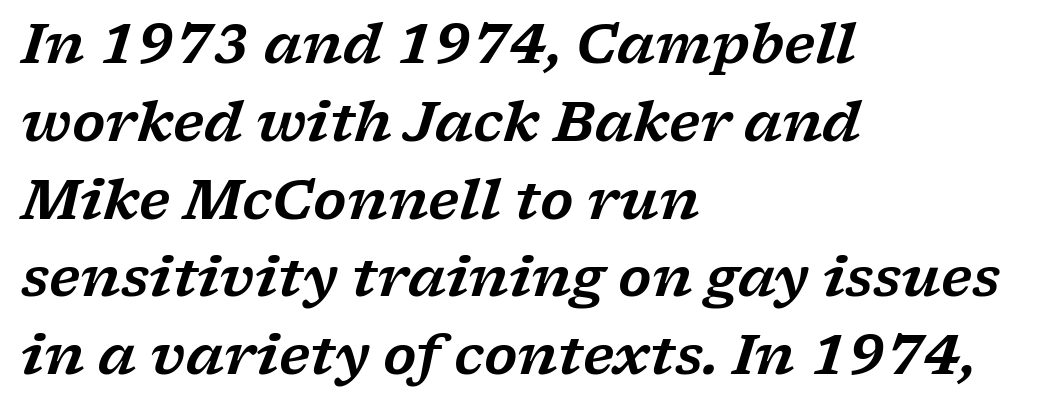
{"serif": "yes", "italic": "yes", "lean": "right", "slant_degrees": 17, "width": "wide", "stroke_contrast": "low", "x_height": "medium", "monospaced": "no", "underline": "no", "align": "left", "line_spacing": "normal", "line_spacing_ratio": 1.44, "letter_spacing": "normal", "letter_spacing_em": 0.0, "glyph_px": 54}
